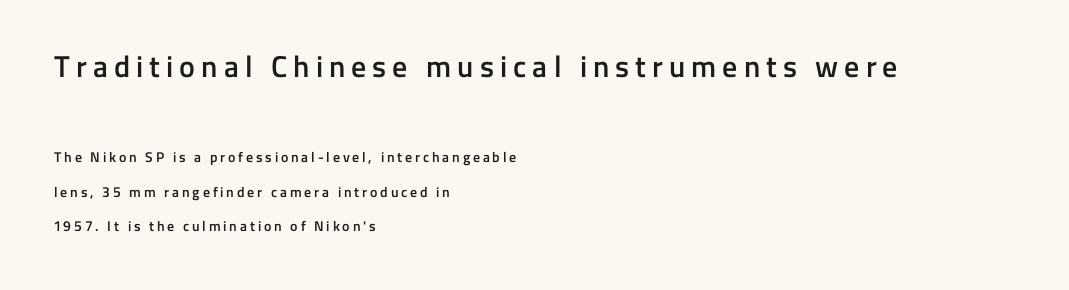
The face used here is proportionally spaced, like ordinary book or web type. The initial chunk of copy outweighs the following chunk in type size. Heft: intermediate — a semibold. Caption: expanded tracking, letters set apart. The lines are spread far apart with generous leading.
